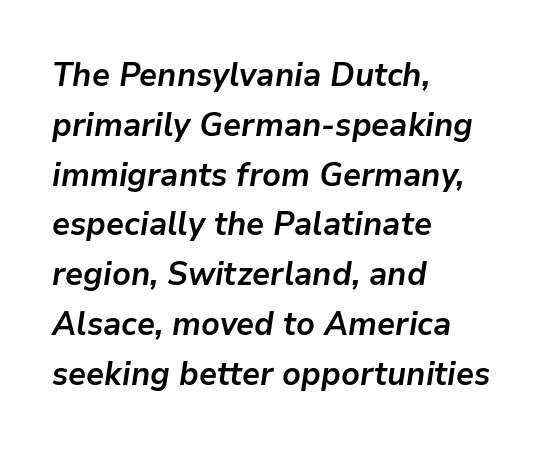
Q: Is the text bold? A: Yes.
Q: Is the text italic (slanted)? A: Yes, it leans right by about 9 degrees.
Q: Is the text underlined? A: No.
Q: How is the paragraph aligned? A: Left-aligned.
Q: Is the spacing between letters normal or unusually wide? A: Normal.
Q: Is the spacing between lines tight, normal or loose? A: Normal.
Q: Width (condensed, normal, or wide)? A: Normal.
Q: Stroke contrast? A: Low.
Q: x-height? A: Medium.
Q: Monospaced? A: No.
